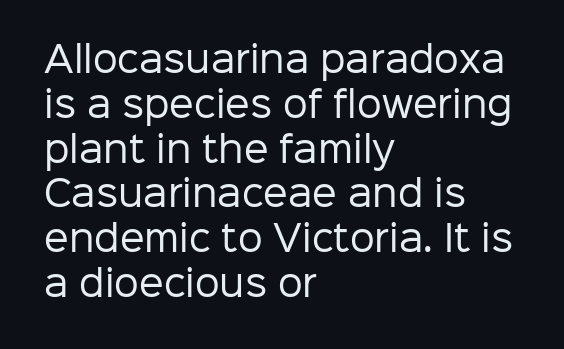
{"serif": "no", "italic": "no", "bold": "no", "weight": "regular", "width": "normal", "stroke_contrast": "low", "x_height": "medium", "monospaced": "no", "underline": "no", "align": "left", "line_spacing": "normal", "line_spacing_ratio": 1.28, "letter_spacing": "normal", "letter_spacing_em": 0.0, "glyph_px": 35}
